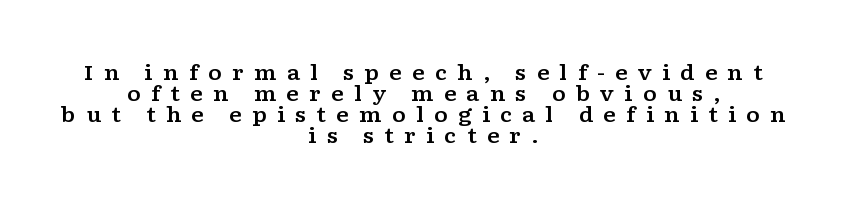
The image shows 21 px text type, upright; set centered, tight line spacing (1.0x), unusually wide letter spacing (+0.48 em), not underlined.
